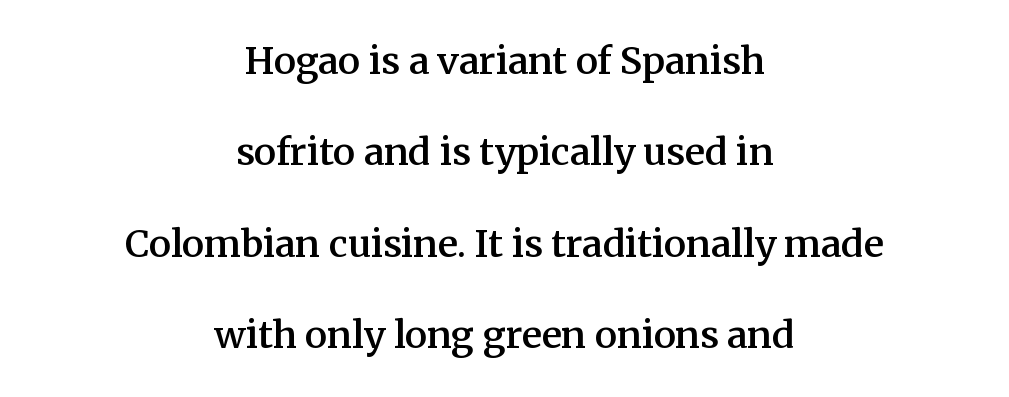
The image shows 37 px semibold serif type, upright; set centered, loose line spacing (2.47x), normal letter spacing, not underlined; medium stroke contrast and a medium x-height.
